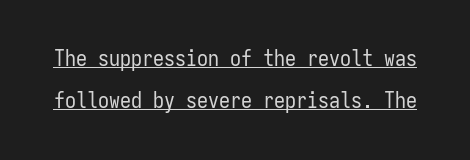
The image shows 22 px text type, upright; set loose line spacing (1.93x), normal letter spacing, underlined.
